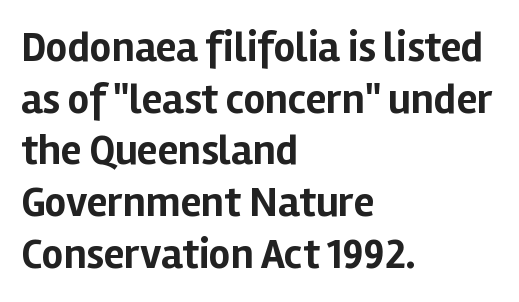
{"serif": "no", "italic": "no", "bold": "yes", "weight": "bold", "width": "normal", "stroke_contrast": "low", "x_height": "medium", "monospaced": "no", "underline": "no", "align": "left", "line_spacing_ratio": 1.23, "letter_spacing": "normal", "letter_spacing_em": 0.0, "glyph_px": 42}
